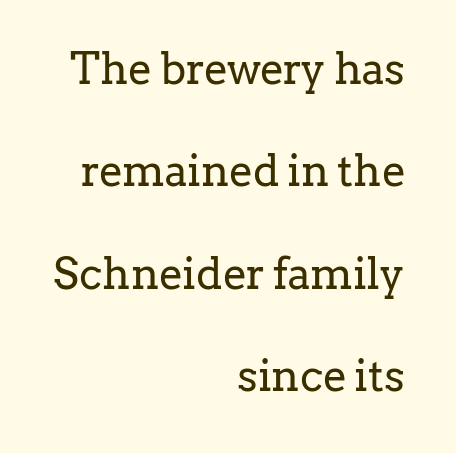
Q: Is the text bold? A: No.
Q: Is the text italic (slanted)? A: No, it is upright.
Q: Is the typeface a serif or a sans-serif typeface? A: Serif.
Q: Is the text underlined? A: No.
Q: How is the paragraph aligned? A: Right-aligned.
Q: Is the spacing between letters normal or unusually wide? A: Normal.
Q: Is the spacing between lines tight, normal or loose? A: Loose.
Q: Width (condensed, normal, or wide)? A: Normal.
Q: Stroke contrast? A: Low.
Q: x-height? A: Medium.
Q: Monospaced? A: No.
